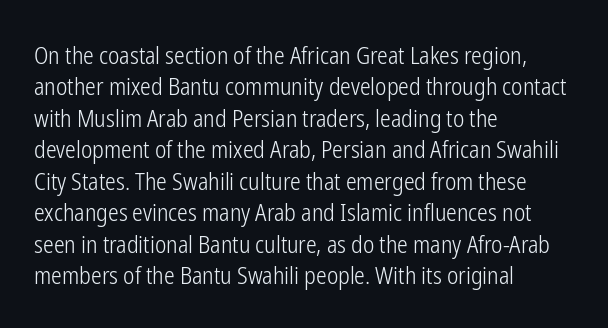
What stands out about the letter spacing? Nothing — it is the standard amount. Unmarked baselines from the first word to the last. The rendering anchors every line to the left-hand side. Regarding leading, the lines here are spaced in the standard way. Compared with a typical body face, this is equally light or lighter still. In terms of posture, this sample is upright.
